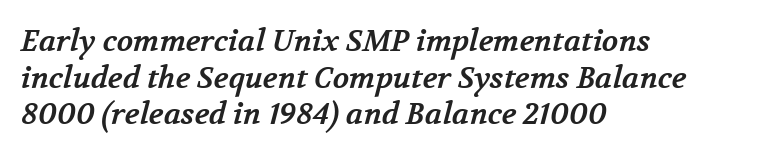
Q: Is the text bold? A: Yes.
Q: Is the typeface a serif or a sans-serif typeface? A: Serif.
Q: Is the text underlined? A: No.
Q: How is the paragraph aligned? A: Left-aligned.
Q: Is the spacing between letters normal or unusually wide? A: Normal.
Q: Width (condensed, normal, or wide)? A: Normal.
Q: Stroke contrast? A: Medium.
Q: x-height? A: Medium.
Q: Monospaced? A: No.
